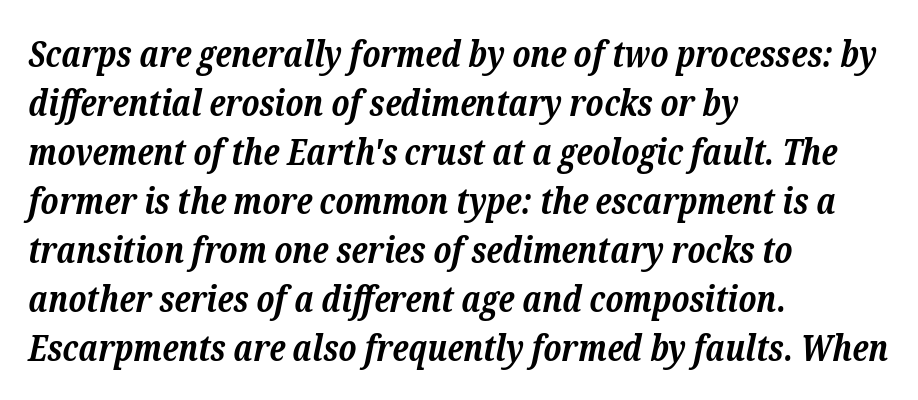
The image shows 36 px bold serif type, italic (leaning right); set left-aligned, normal line spacing (1.36x), normal letter spacing, not underlined; low stroke contrast and a medium x-height.
